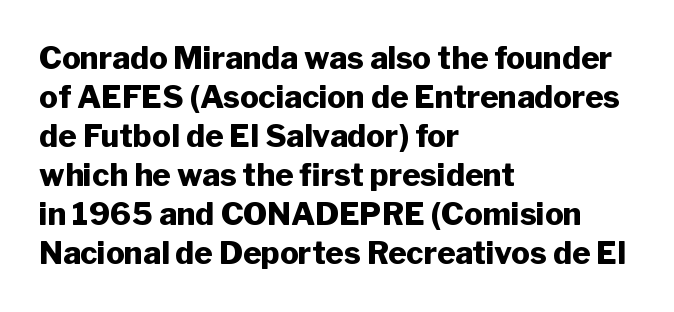
The image shows 31 px heavy sans-serif type, upright; set left-aligned, normal line spacing (1.26x), normal letter spacing, not underlined; low stroke contrast and a medium x-height.
